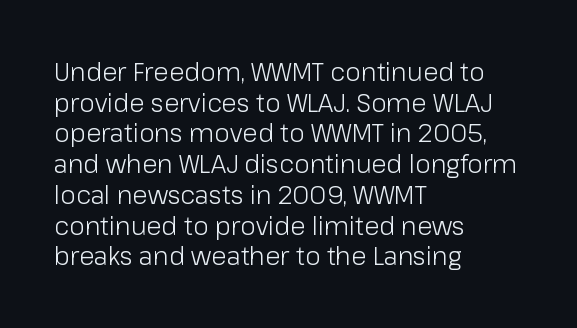
The letters look calm and open, with moderate or lighter stems. Descenders are the only things crossing below the line. Left-aligned paragraph, ragged on the right. Short note: letters normally spaced.
